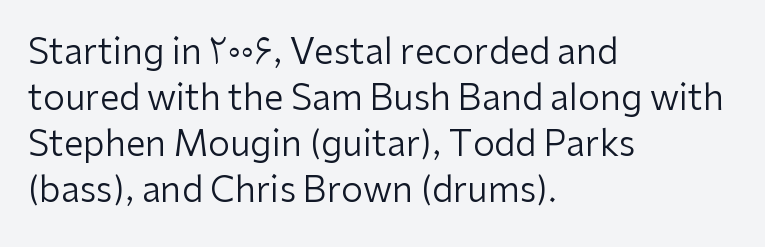
The image shows 35 px regular-weight sans-serif type, upright; set left-aligned, normal line spacing (1.31x), normal letter spacing, not underlined; low stroke contrast and a medium x-height.
